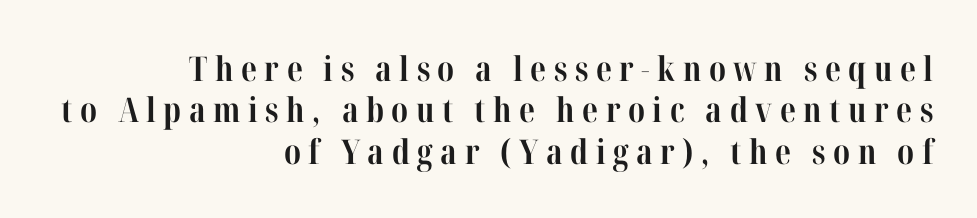
Layout note: lines flush right. The specimen omits any rule beneath the text block's lines. The characters look thick and weighty, a clear bold. Varying glyph widths throughout — classic text-font behaviour.
